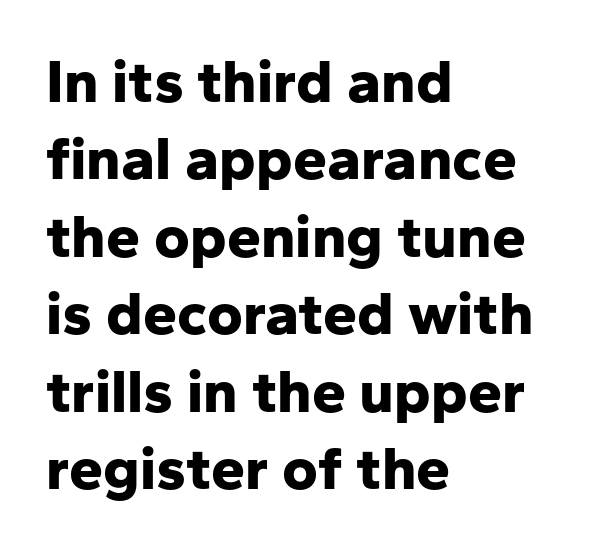
Q: Is the text bold? A: Yes.
Q: Is the text italic (slanted)? A: No, it is upright.
Q: Is the typeface a serif or a sans-serif typeface? A: Sans-serif.
Q: Is the text underlined? A: No.
Q: How is the paragraph aligned? A: Left-aligned.
Q: Is the spacing between letters normal or unusually wide? A: Normal.
Q: Is the spacing between lines tight, normal or loose? A: Normal.
Q: Width (condensed, normal, or wide)? A: Normal.
Q: Stroke contrast? A: Low.
Q: x-height? A: Medium.
Q: Monospaced? A: No.
